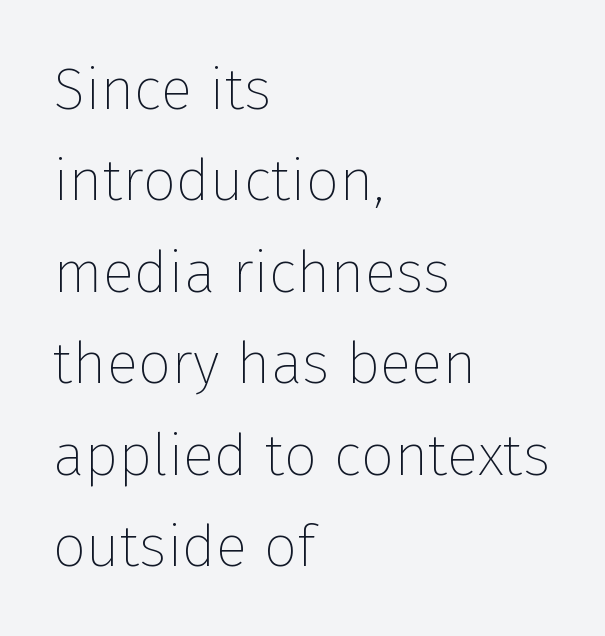
{"serif": "no", "italic": "no", "bold": "no", "weight": "thin", "width": "normal", "stroke_contrast": "low", "x_height": "medium", "monospaced": "no", "underline": "no", "align": "left", "line_spacing": "normal", "line_spacing_ratio": 1.55, "letter_spacing": "normal", "letter_spacing_em": 0.0, "glyph_px": 59}
